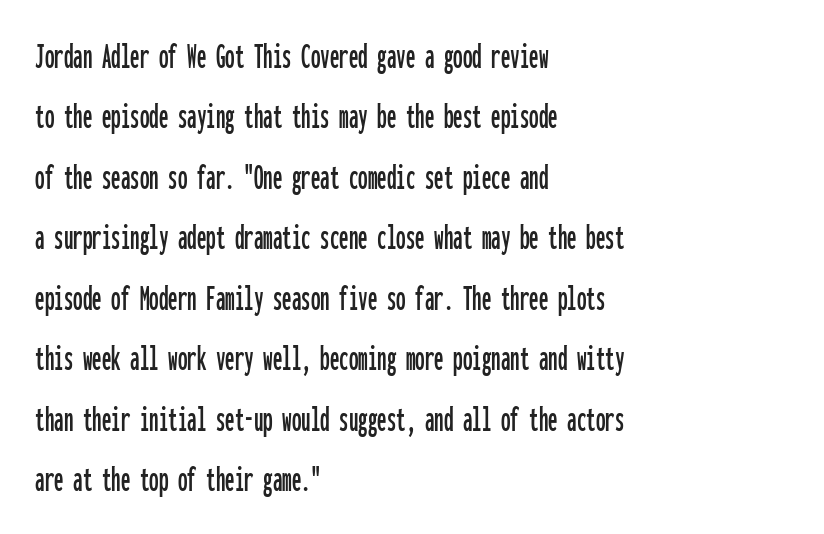
Note the uniform advance width — an 'i' takes as much space as an 'm'. The glyphs in this specimen are sans serif. Style check: upright. The lines are quadded left. No word sits above an underline.
